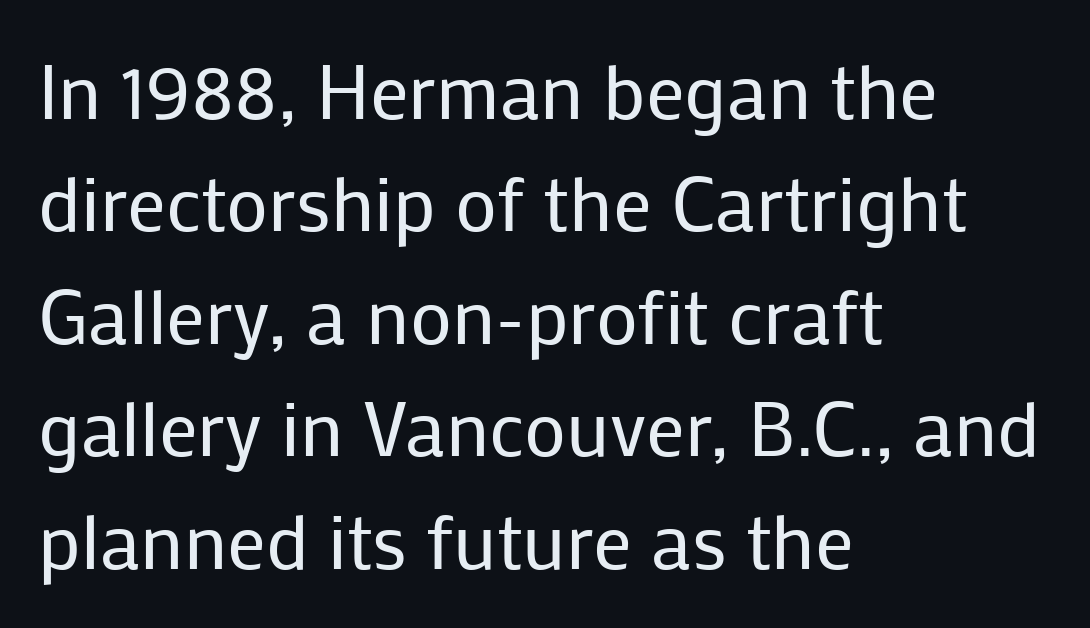
Q: Is the text bold? A: No.
Q: Is the text italic (slanted)? A: No, it is upright.
Q: Is the typeface a serif or a sans-serif typeface? A: Sans-serif.
Q: Is the text underlined? A: No.
Q: How is the paragraph aligned? A: Left-aligned.
Q: Is the spacing between letters normal or unusually wide? A: Normal.
Q: Is the spacing between lines tight, normal or loose? A: Normal.
Q: Width (condensed, normal, or wide)? A: Normal.
Q: Stroke contrast? A: Low.
Q: x-height? A: Medium.
Q: Monospaced? A: No.
